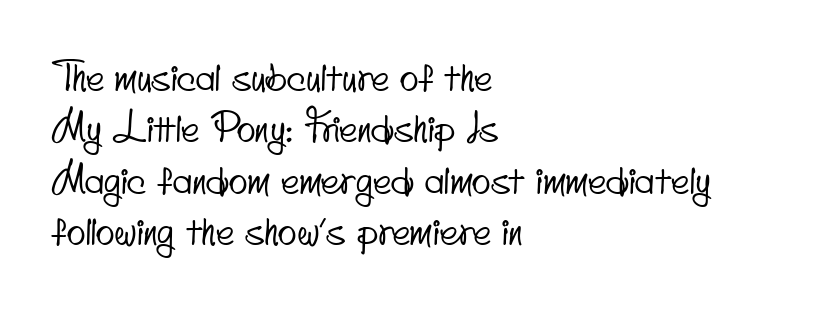
Q: Is the typeface a serif or a sans-serif typeface? A: Sans-serif.
Q: Is the text underlined? A: No.
Q: How is the paragraph aligned? A: Left-aligned.
Q: Is the spacing between letters normal or unusually wide? A: Normal.
Q: Is the spacing between lines tight, normal or loose? A: Normal.
Q: Width (condensed, normal, or wide)? A: Condensed.
Q: Stroke contrast? A: Low.
Q: x-height? A: Small.
Q: Monospaced? A: No.
